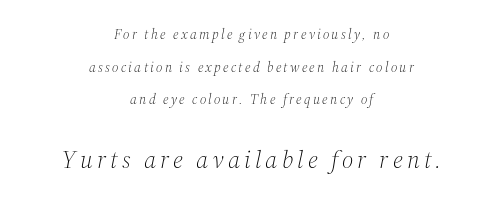
{"italic": "yes", "lean": "right", "slant_degrees": 12, "bold": "no", "underline": "no", "align": "center", "line_spacing": "loose", "line_spacing_ratio": 2.33, "larger_block": "second", "size_ratio": 1.79, "glyph_px": 25}
